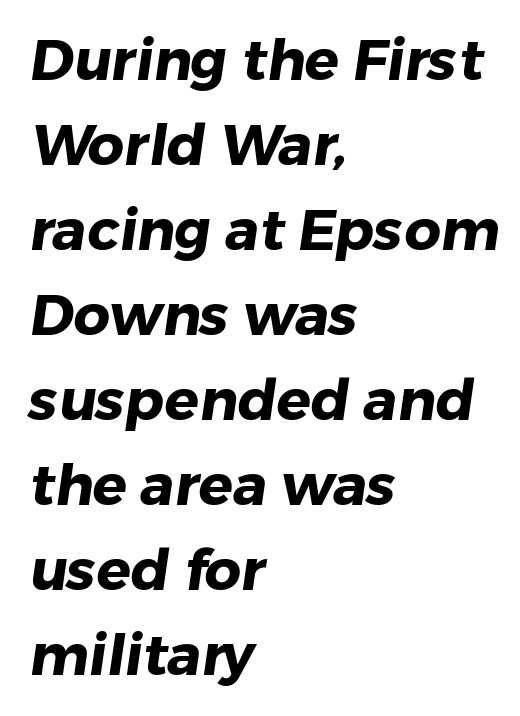
{"serif": "no", "bold": "yes", "weight": "heavy", "width": "normal", "stroke_contrast": "low", "x_height": "medium", "monospaced": "no", "underline": "no", "align": "left", "line_spacing": "normal", "line_spacing_ratio": 1.49, "letter_spacing": "normal", "letter_spacing_em": 0.0, "glyph_px": 57}
